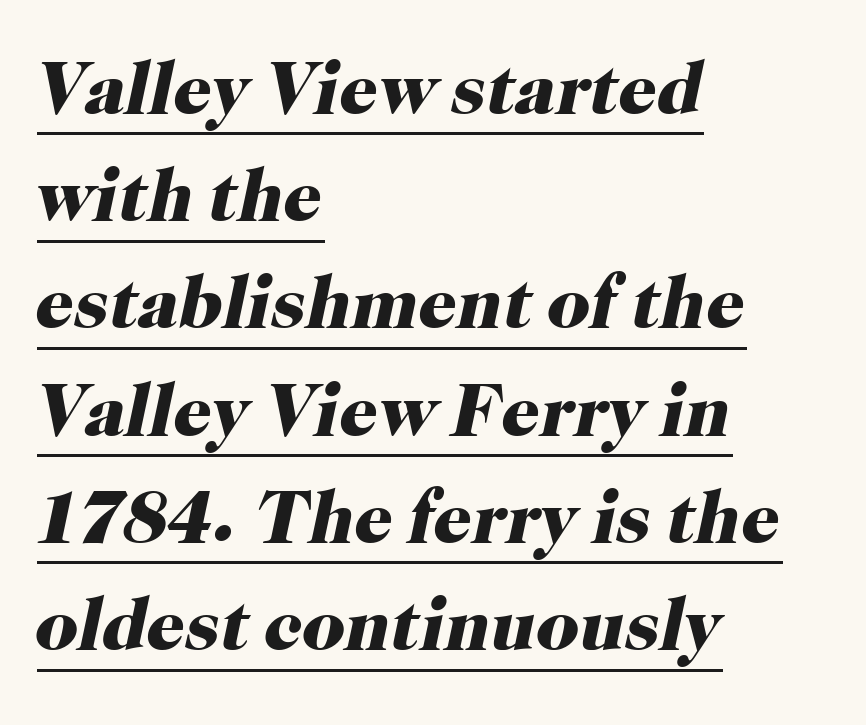
Are there feet on the stems? There are — it's a serif. Emphasis by weight is at full strength: bold. The paragraph shown leans on its left margin. Character widths vary here, with narrow letters taking less room than wide ones. You could call the tracking neutral — neither tight nor loose.
